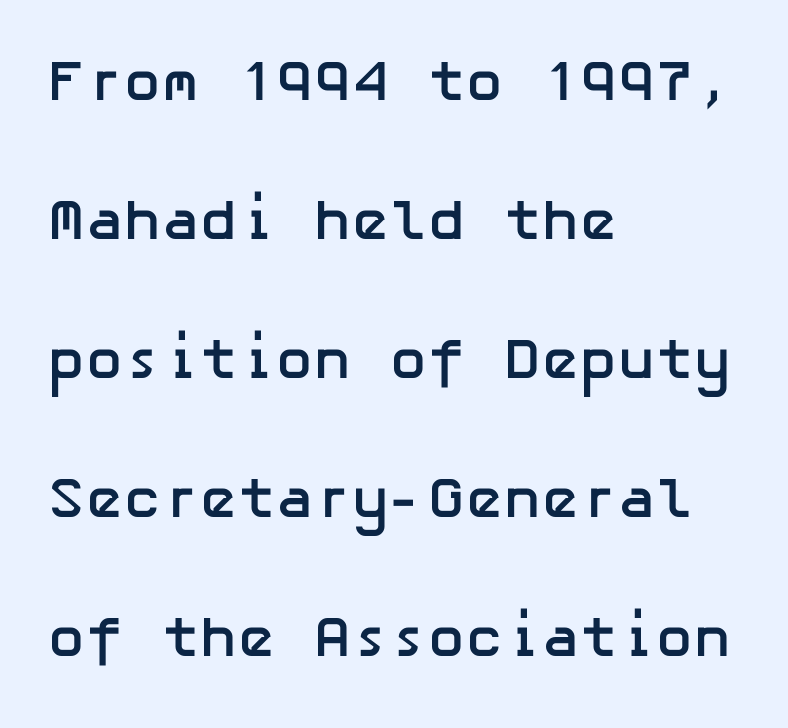
Q: Is the text bold? A: Yes.
Q: Is the text italic (slanted)? A: No, it is upright.
Q: Is the typeface a serif or a sans-serif typeface? A: Sans-serif.
Q: Is the text underlined? A: No.
Q: How is the paragraph aligned? A: Left-aligned.
Q: Is the spacing between letters normal or unusually wide? A: Normal.
Q: Is the spacing between lines tight, normal or loose? A: Loose.
Q: Width (condensed, normal, or wide)? A: Normal.
Q: Stroke contrast? A: Low.
Q: x-height? A: Medium.
